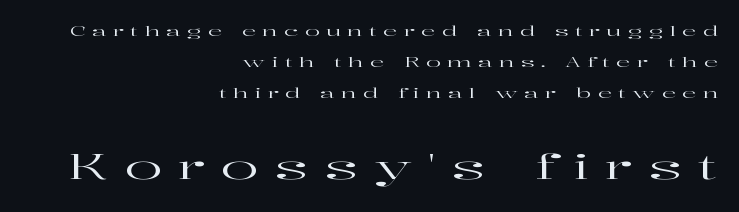
Q: Is the text italic (slanted)? A: No, it is upright.
Q: Is the typeface a serif or a sans-serif typeface? A: Serif.
Q: Is the text underlined? A: No.
Q: How is the paragraph aligned? A: Right-aligned.
Q: Is the spacing between letters normal or unusually wide? A: Unusually wide.
Q: Is the spacing between lines tight, normal or loose? A: Loose.
Q: Which block of text is set in a larger size, the first (top) or the second (bottom)? A: The second (bottom) one.
Q: Width (condensed, normal, or wide)? A: Wide.
Q: Stroke contrast? A: High.
Q: x-height? A: Medium.
Q: Monospaced? A: No.
